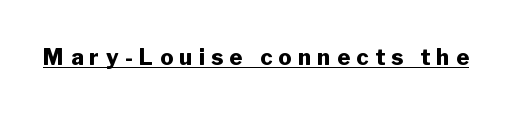
{"italic": "no", "bold": "yes", "underline": "yes", "letter_spacing": "wide", "letter_spacing_em": 0.29, "glyph_px": 22}
